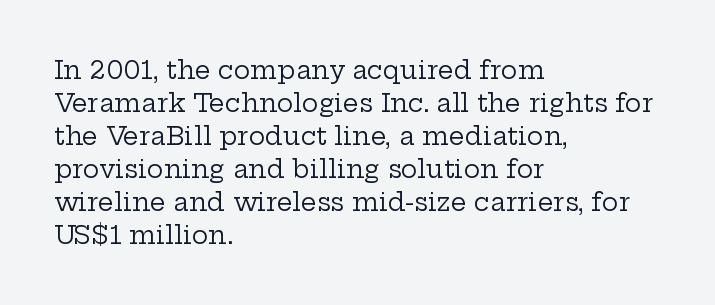
Q: Is the text bold? A: No.
Q: Is the text italic (slanted)? A: No, it is upright.
Q: Is the text underlined? A: No.
Q: How is the paragraph aligned? A: Left-aligned.
Q: Is the spacing between letters normal or unusually wide? A: Normal.
Q: Is the spacing between lines tight, normal or loose? A: Normal.
